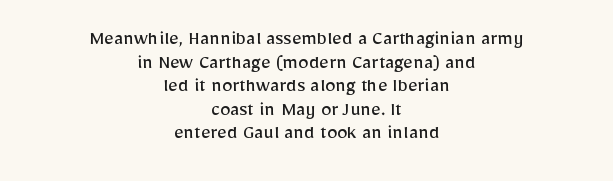
The image shows 21 px text type, upright; set centered, tight line spacing (1.12x), normal letter spacing, not underlined.
